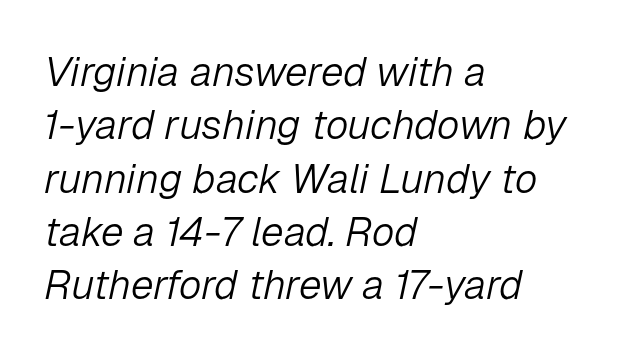
The image shows 41 px light type, italic (leaning right); set left-aligned, normal line spacing (1.3x), normal letter spacing, not underlined; low stroke contrast and a medium x-height.
